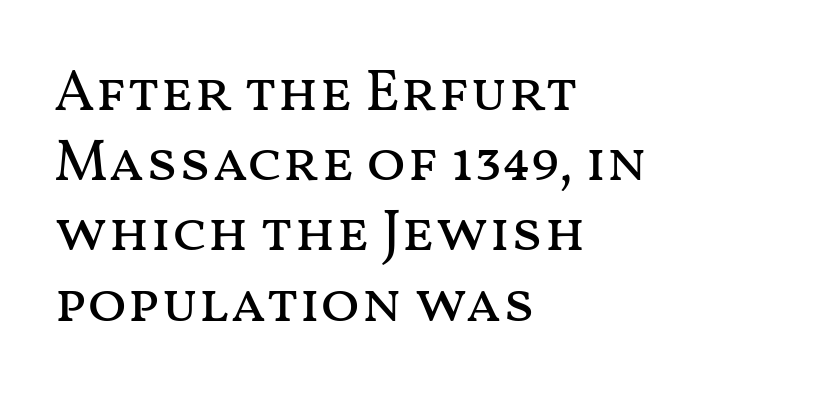
Q: Is the text bold? A: No.
Q: Is the text italic (slanted)? A: No, it is upright.
Q: Is the text underlined? A: No.
Q: How is the paragraph aligned? A: Left-aligned.
Q: Is the spacing between letters normal or unusually wide? A: Normal.
Q: Width (condensed, normal, or wide)? A: Wide.
Q: Stroke contrast? A: Medium.
Q: x-height? A: Medium.
Q: Monospaced? A: No.
